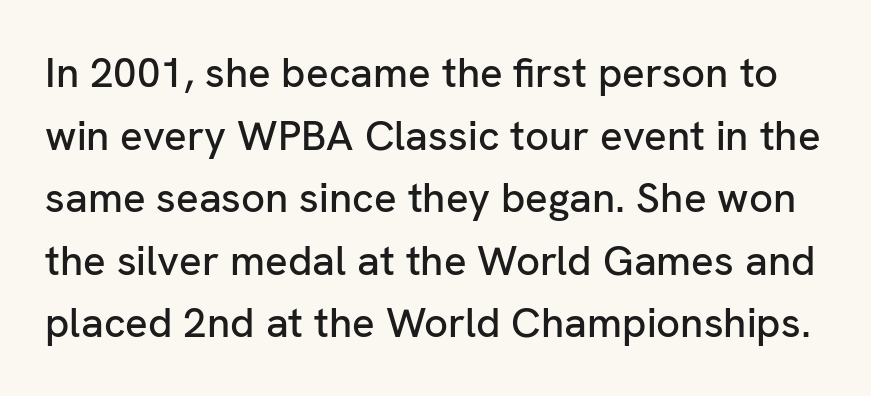
Tracking value appears to be zero — textbook default spacing. The typeface chosen for these lines omits serifs. The area under the type is left untouched. Spacing verdict: proportional, widths tailored to each character.
